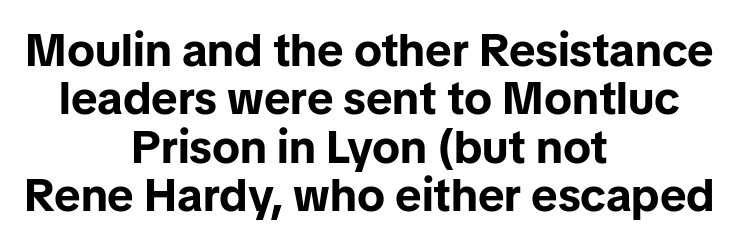
Q: Is the text bold? A: Yes.
Q: Is the text italic (slanted)? A: No, it is upright.
Q: Is the typeface a serif or a sans-serif typeface? A: Sans-serif.
Q: Is the text underlined? A: No.
Q: How is the paragraph aligned? A: Centered.
Q: Is the spacing between letters normal or unusually wide? A: Normal.
Q: Is the spacing between lines tight, normal or loose? A: Tight.
Q: Width (condensed, normal, or wide)? A: Normal.
Q: Stroke contrast? A: Low.
Q: x-height? A: Medium.
Q: Monospaced? A: No.
